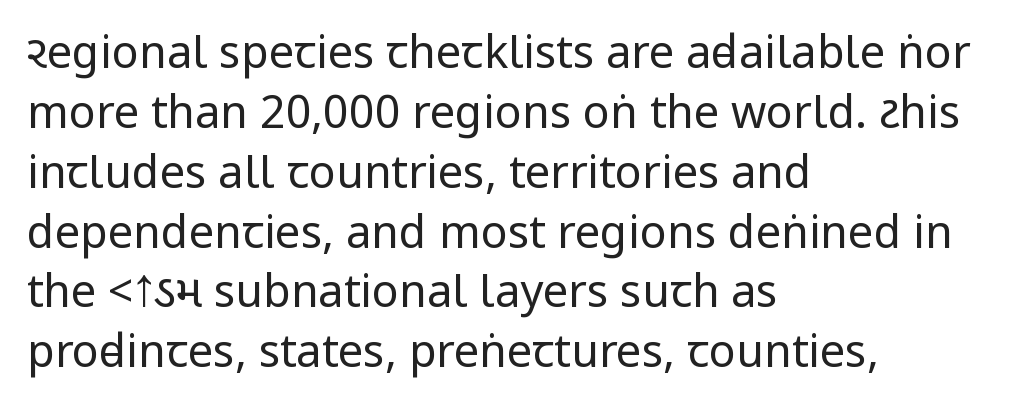
Vertical spacing — default. The lettering stays uniformly vertical, giving the passage a roman look. Font category for this specimen: sans-serif. The paragraph has a hard left edge and a soft right edge. A quiet, ordinary-to-light weight characterises the typeface. Tracking here is standard; glyphs follow each other at the usual distance.
